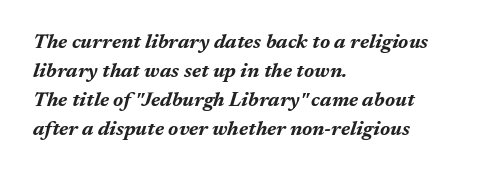
Q: Is the text bold? A: Yes.
Q: Is the text italic (slanted)? A: Yes, it leans right by about 17 degrees.
Q: Is the text underlined? A: No.
Q: How is the paragraph aligned? A: Left-aligned.
Q: Is the spacing between letters normal or unusually wide? A: Normal.
Q: Is the spacing between lines tight, normal or loose? A: Normal.
